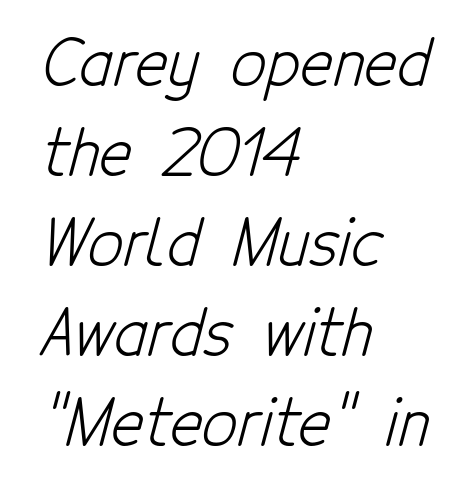
{"serif": "no", "bold": "no", "weight": "light", "width": "condensed", "stroke_contrast": "low", "x_height": "medium", "monospaced": "no", "underline": "no", "align": "left", "line_spacing": "normal", "line_spacing_ratio": 1.45, "letter_spacing": "normal", "letter_spacing_em": 0.0, "glyph_px": 62}
